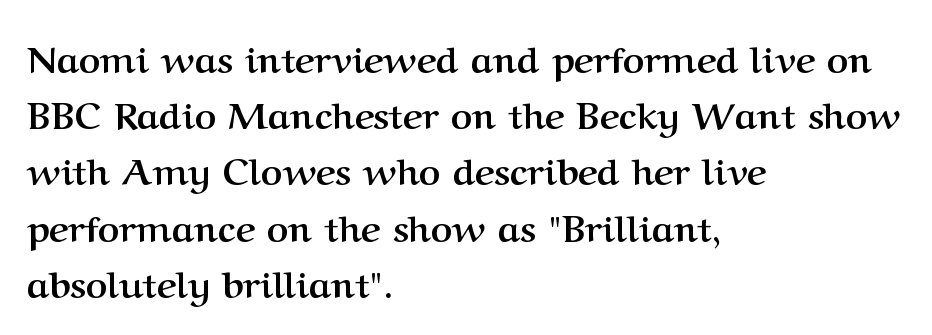
Q: Is the text bold? A: Yes.
Q: Is the text italic (slanted)? A: No, it is upright.
Q: Is the typeface a serif or a sans-serif typeface? A: Serif.
Q: Is the text underlined? A: No.
Q: How is the paragraph aligned? A: Left-aligned.
Q: Is the spacing between letters normal or unusually wide? A: Normal.
Q: Is the spacing between lines tight, normal or loose? A: Normal.
Q: Width (condensed, normal, or wide)? A: Normal.
Q: Stroke contrast? A: Medium.
Q: x-height? A: Medium.
Q: Monospaced? A: No.
